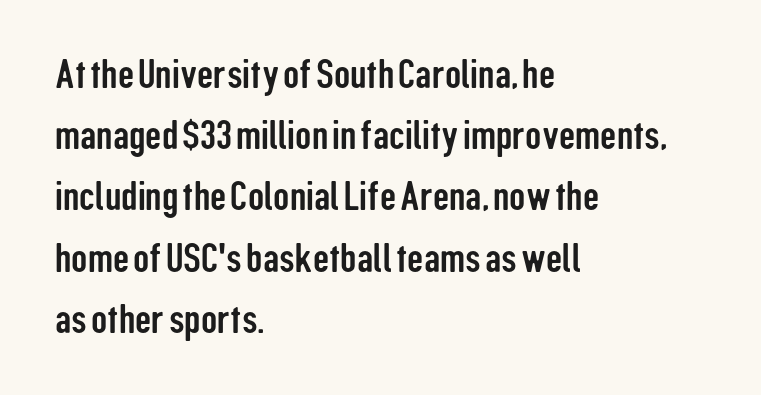
{"serif": "no", "italic": "no", "width": "condensed", "stroke_contrast": "low", "x_height": "medium", "monospaced": "no", "underline": "no", "align": "left", "line_spacing": "normal", "line_spacing_ratio": 1.53, "letter_spacing": "normal", "letter_spacing_em": 0.0, "glyph_px": 40}
